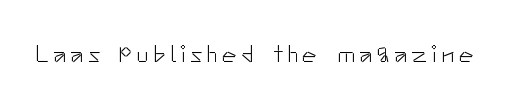
{"italic": "no", "bold": "no", "underline": "no", "glyph_px": 25}
